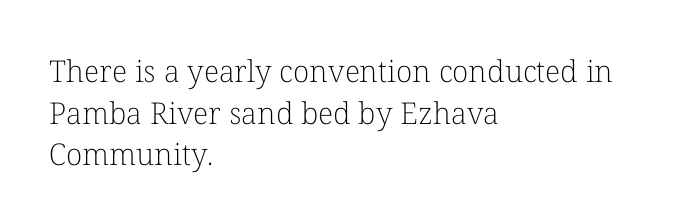
Any mark beneath the type? The region is blank. Nobody touched the tracking dial on this one. Regular leading. Here the designer chose a conventional face with non-uniform glyph widths.
